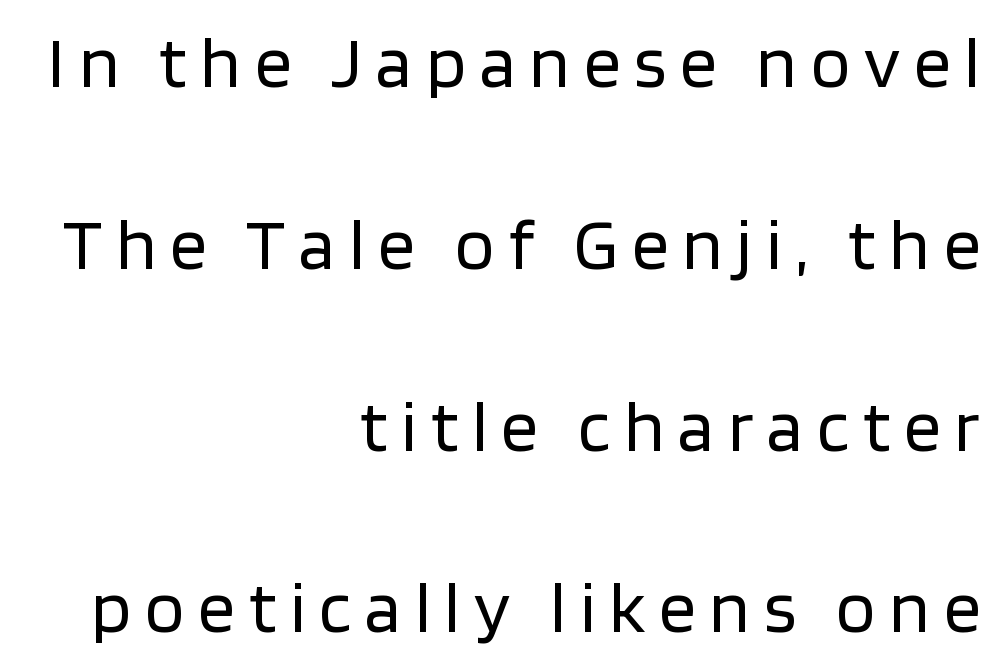
Q: Is the text bold? A: No.
Q: Is the text italic (slanted)? A: No, it is upright.
Q: Is the typeface a serif or a sans-serif typeface? A: Sans-serif.
Q: Is the text underlined? A: No.
Q: How is the paragraph aligned? A: Right-aligned.
Q: Is the spacing between lines tight, normal or loose? A: Loose.
Q: Width (condensed, normal, or wide)? A: Normal.
Q: Stroke contrast? A: Low.
Q: x-height? A: Large.
Q: Monospaced? A: No.
